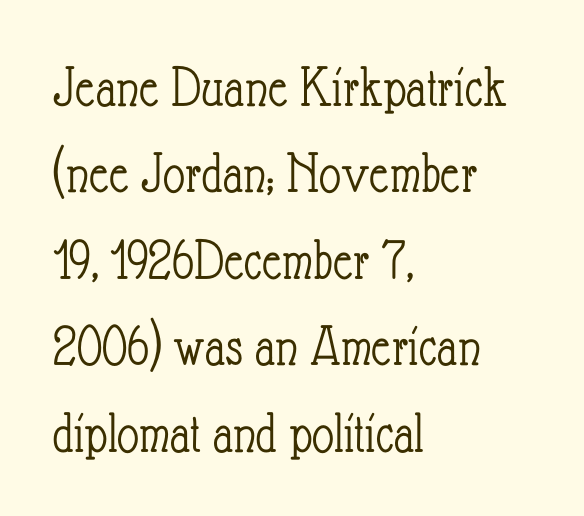
The image shows 60 px light, condensed type, upright; set left-aligned, normal line spacing (1.44x), normal letter spacing, not underlined; low stroke contrast and a small x-height.
